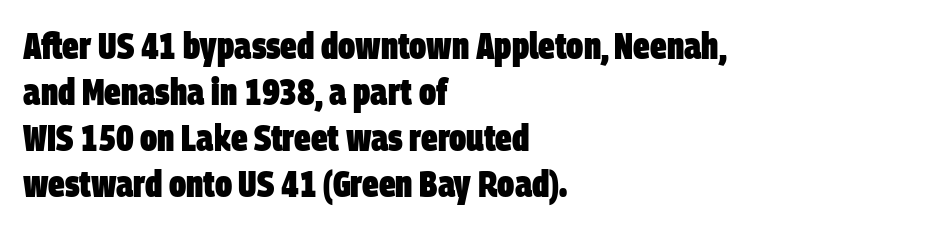
Does the weight exceed regular? Yes, all the way to bold. Horizontally, the lines are justified to the leading edge only. Type without underlining. Spacing verdict: proportional, widths tailored to each character. Font category for this specimen: sans-serif.
